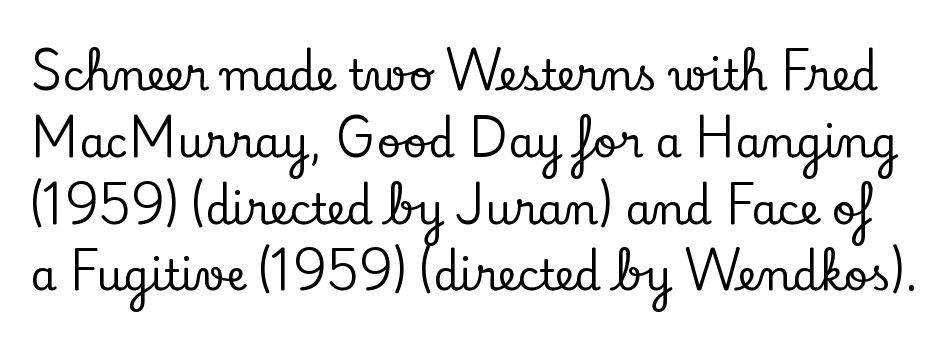
{"italic": "no", "width": "normal", "stroke_contrast": "low", "x_height": "small", "monospaced": "no", "underline": "no", "line_spacing": "normal", "line_spacing_ratio": 1.59, "letter_spacing": "normal", "letter_spacing_em": 0.0, "glyph_px": 42}
